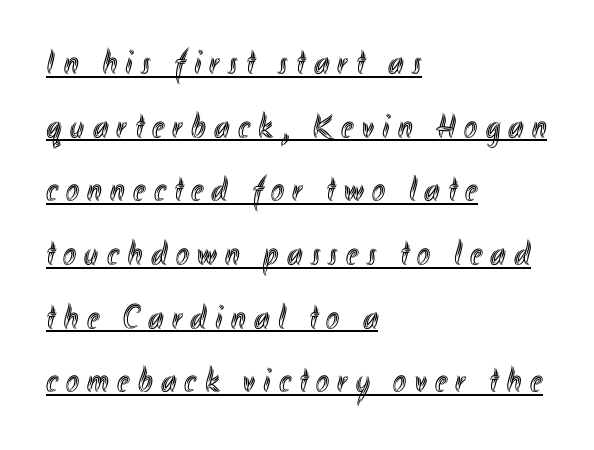
Q: Is the text italic (slanted)? A: Yes.
Q: Is the text underlined? A: Yes.
Q: How is the paragraph aligned? A: Left-aligned.
Q: Is the spacing between letters normal or unusually wide? A: Unusually wide.
Q: Width (condensed, normal, or wide)? A: Condensed.
Q: x-height? A: Small.
Q: Monospaced? A: No.
